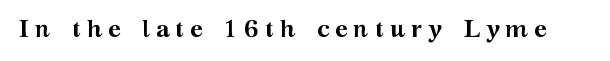
The line texture is sparse and dotted thanks to wide tracking. Letters rest on an invisible, unmarked baseline. The axis of the letterforms is exactly vertical. Its strokes are broad and dark, the hallmark of bold type.
